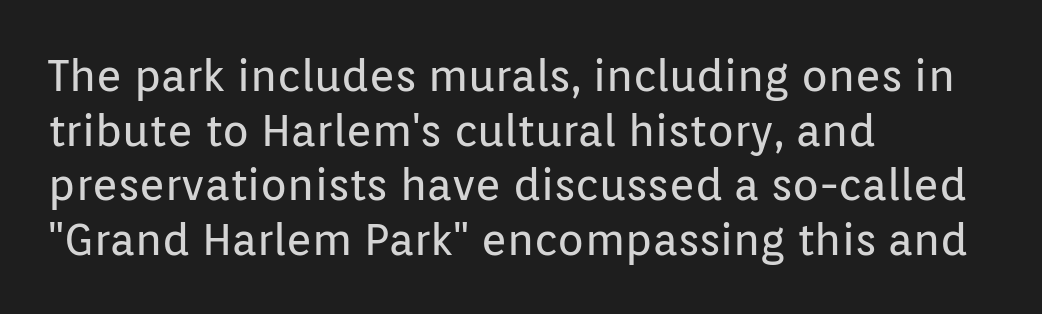
The image shows 44 px regular-weight sans-serif type, upright; set left-aligned, line spacing 1.24x, normal letter spacing, not underlined; low stroke contrast and a medium x-height.
